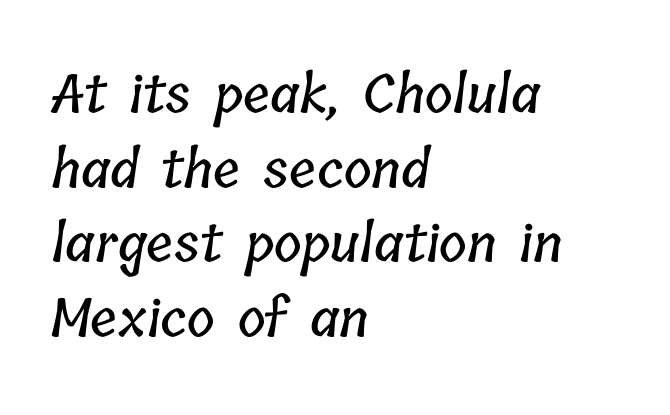
{"width": "condensed", "stroke_contrast": "low", "x_height": "medium", "monospaced": "no", "underline": "no", "align": "left", "line_spacing": "normal", "line_spacing_ratio": 1.41, "letter_spacing": "normal", "letter_spacing_em": 0.0, "glyph_px": 53}
